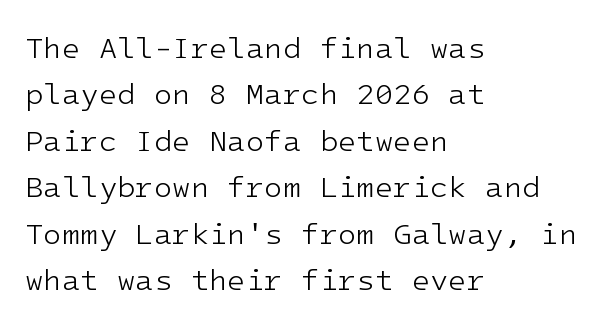
Q: Is the text bold? A: No.
Q: Is the text italic (slanted)? A: No, it is upright.
Q: Is the typeface a serif or a sans-serif typeface? A: Sans-serif.
Q: Is the text underlined? A: No.
Q: How is the paragraph aligned? A: Left-aligned.
Q: Is the spacing between letters normal or unusually wide? A: Normal.
Q: Is the spacing between lines tight, normal or loose? A: Normal.
Q: Width (condensed, normal, or wide)? A: Normal.
Q: Stroke contrast? A: Low.
Q: x-height? A: Medium.
